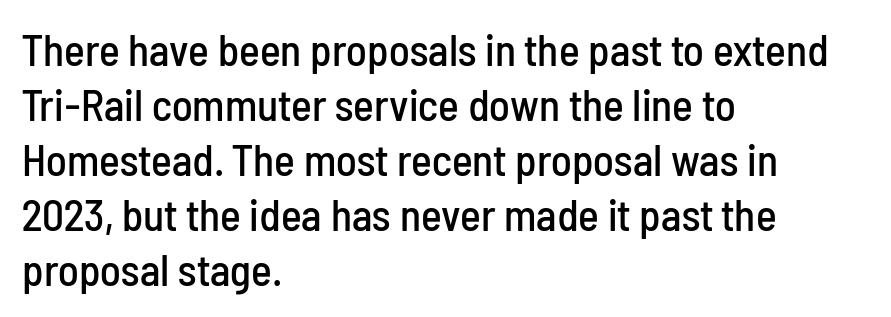
Upright lettering throughout. The gaps between neighbouring characters are ordinary and unremarkable. Glance below the letters and you will spot only blank space. Horizontal alignment here is leftward, the default for most running prose.
